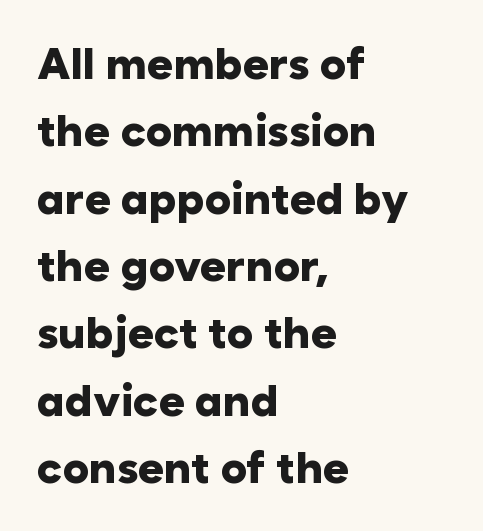
Weight: bold. Interline gaps are of average width in this sample. Students, note that the glyphs here touch the page at normal intervals. This sample uses a sans-serif face. Underlining? Definitely not there.
